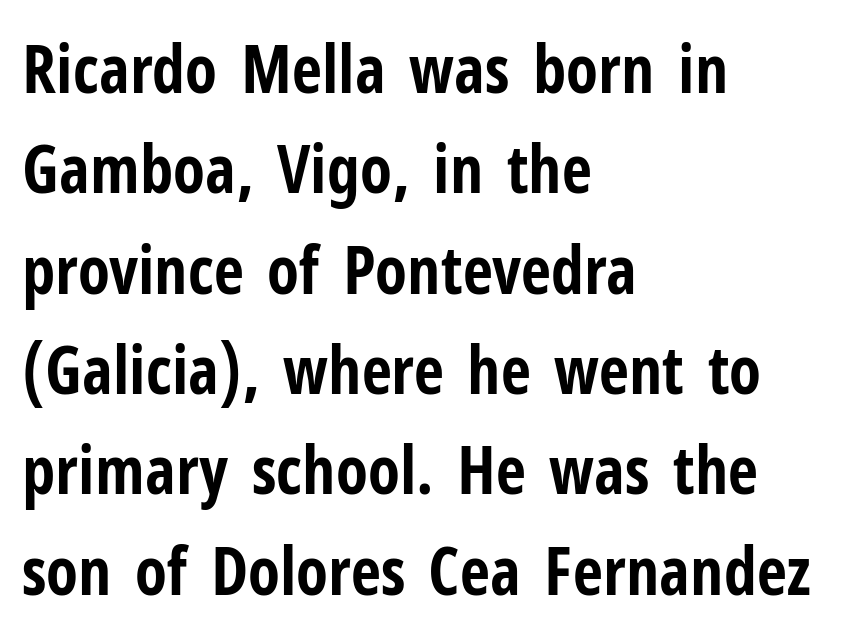
{"serif": "no", "italic": "no", "bold": "yes", "weight": "bold", "width": "condensed", "stroke_contrast": "low", "x_height": "medium", "monospaced": "no", "underline": "no", "align": "left", "line_spacing": "normal", "line_spacing_ratio": 1.52, "letter_spacing": "normal", "letter_spacing_em": 0.0, "glyph_px": 66}
